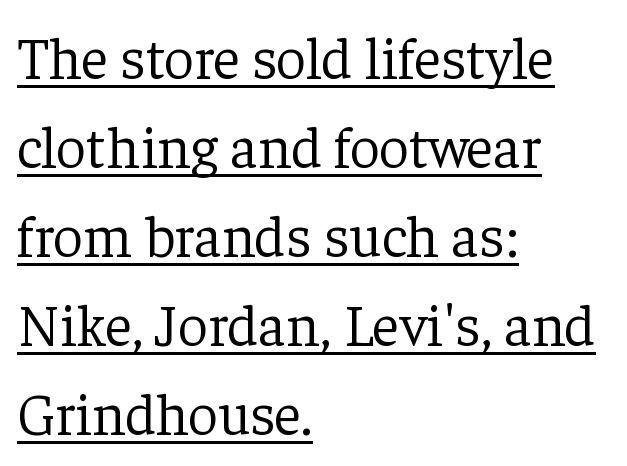
{"serif": "yes", "italic": "no", "bold": "no", "weight": "light", "width": "normal", "stroke_contrast": "low", "x_height": "medium", "monospaced": "no", "underline": "yes", "align": "left", "line_spacing": "normal", "line_spacing_ratio": 1.51, "letter_spacing": "normal", "letter_spacing_em": 0.0, "glyph_px": 59}
